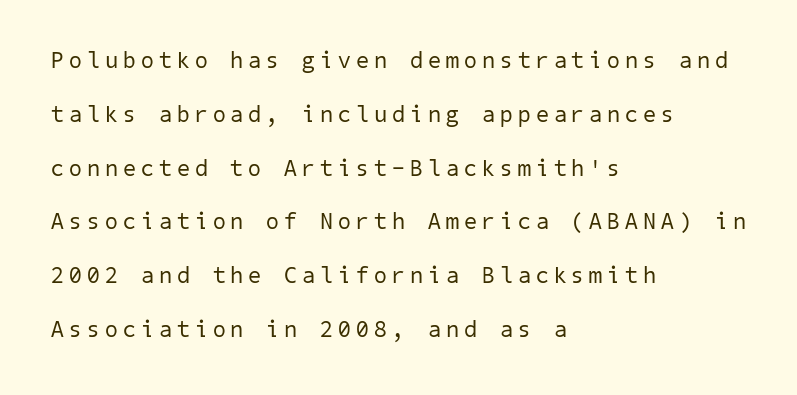
Q: Is the text bold? A: No.
Q: Is the text underlined? A: No.
Q: How is the paragraph aligned? A: Left-aligned.
Q: Is the spacing between letters normal or unusually wide? A: Unusually wide.
Q: Is the spacing between lines tight, normal or loose? A: Loose.
